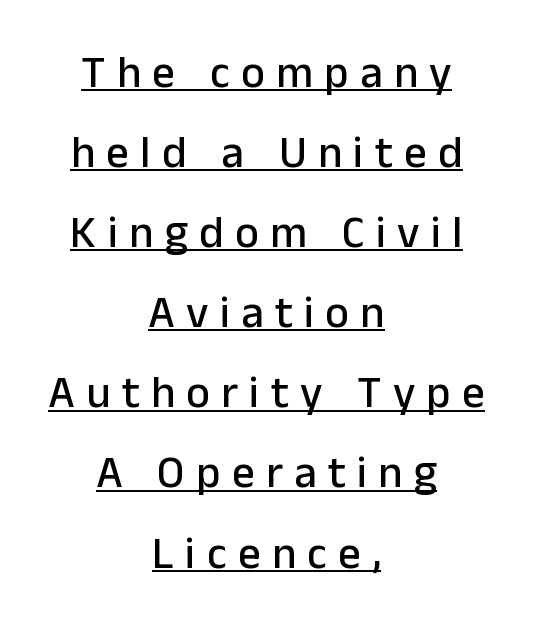
{"serif": "no", "italic": "no", "width": "normal", "stroke_contrast": "low", "x_height": "medium", "monospaced": "no", "underline": "yes", "align": "center", "line_spacing_ratio": 1.78, "letter_spacing": "wide", "letter_spacing_em": 0.25, "glyph_px": 45}
